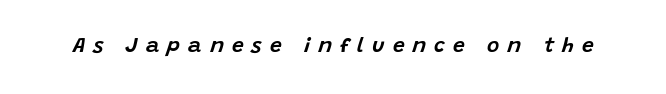
The image shows 21 px text type, italic (leaning right); set unusually wide letter spacing (+0.38 em), not underlined.
